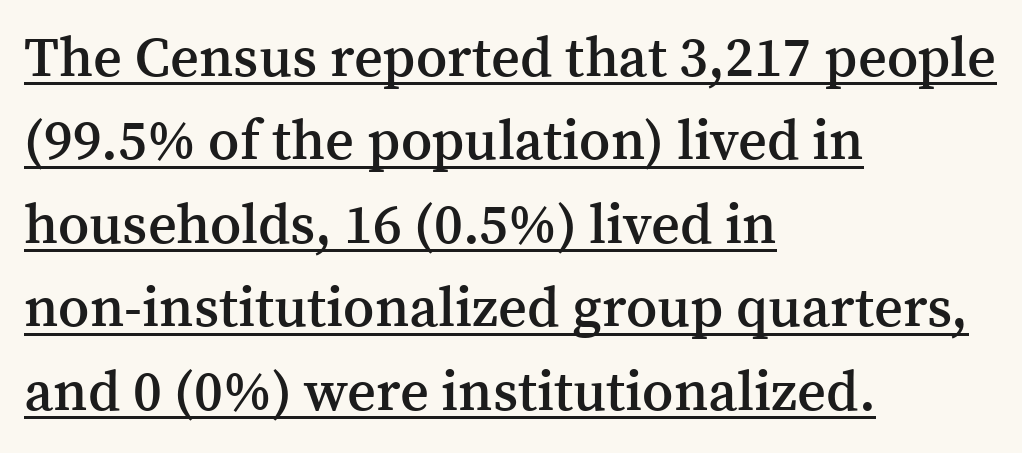
{"serif": "yes", "italic": "no", "bold": "semi", "weight": "semibold", "width": "normal", "stroke_contrast": "medium", "x_height": "medium", "monospaced": "no", "underline": "yes", "align": "left", "line_spacing": "normal", "line_spacing_ratio": 1.49, "letter_spacing": "normal", "letter_spacing_em": 0.0, "glyph_px": 56}
